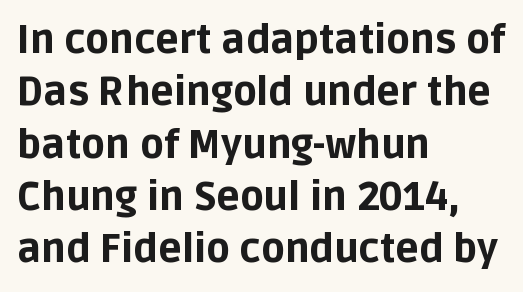
Q: Is the text bold? A: Yes.
Q: Is the text italic (slanted)? A: No, it is upright.
Q: Is the typeface a serif or a sans-serif typeface? A: Sans-serif.
Q: Is the text underlined? A: No.
Q: How is the paragraph aligned? A: Left-aligned.
Q: Is the spacing between letters normal or unusually wide? A: Normal.
Q: Is the spacing between lines tight, normal or loose? A: Normal.
Q: Width (condensed, normal, or wide)? A: Normal.
Q: Stroke contrast? A: Low.
Q: x-height? A: Large.
Q: Monospaced? A: No.
